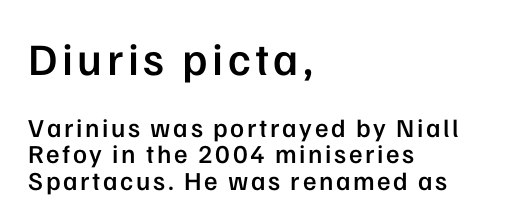
The image shows 45 px semibold sans-serif type, upright; set left-aligned, tight line spacing (1.02x), not underlined; the first (top) block is 1.73x larger; low stroke contrast and a medium x-height.
